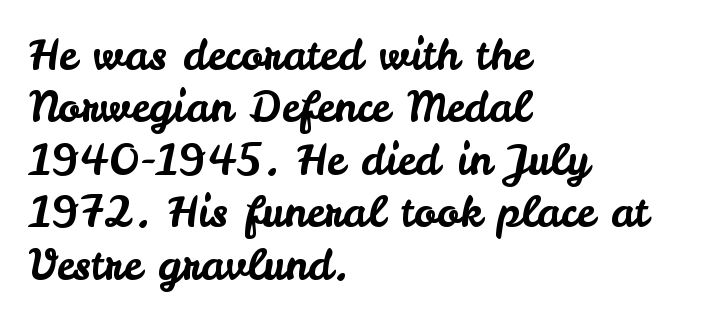
Q: Is the text italic (slanted)? A: Yes.
Q: Is the typeface a serif or a sans-serif typeface? A: Sans-serif.
Q: Is the text underlined? A: No.
Q: How is the paragraph aligned? A: Left-aligned.
Q: Is the spacing between letters normal or unusually wide? A: Normal.
Q: Is the spacing between lines tight, normal or loose? A: Normal.
Q: Width (condensed, normal, or wide)? A: Normal.
Q: Stroke contrast? A: Low.
Q: x-height? A: Small.
Q: Monospaced? A: No.
